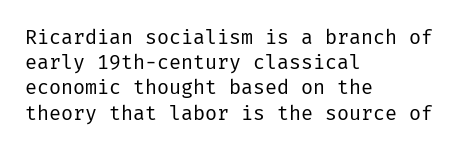
The image shows 20 px text type, upright; set left-aligned, normal line spacing (1.26x), normal letter spacing, not underlined.
